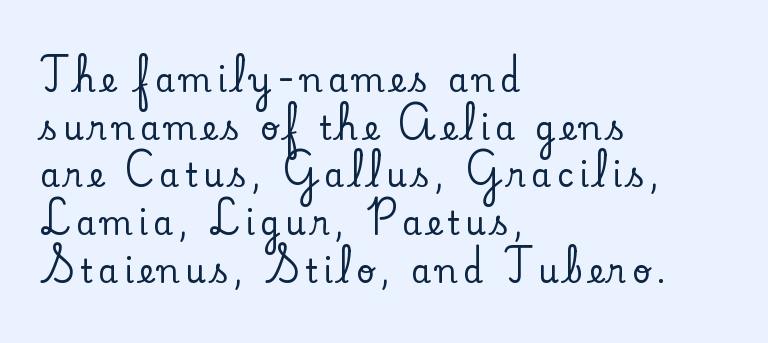
Q: Is the text italic (slanted)? A: No, it is upright.
Q: Is the typeface a serif or a sans-serif typeface? A: Serif.
Q: Is the text underlined? A: No.
Q: How is the paragraph aligned? A: Left-aligned.
Q: Is the spacing between lines tight, normal or loose? A: Normal.
Q: Width (condensed, normal, or wide)? A: Normal.
Q: Stroke contrast? A: Low.
Q: x-height? A: Small.
Q: Monospaced? A: No.
